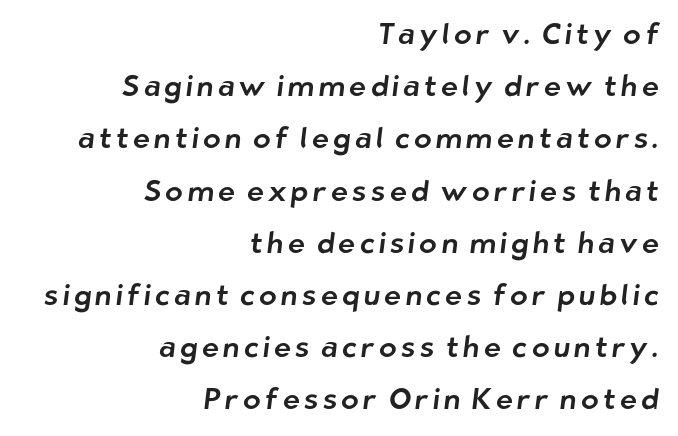
The image shows 29 px sans-serif type; set right-aligned, line spacing 1.8x, not underlined; low stroke contrast and a medium x-height.
